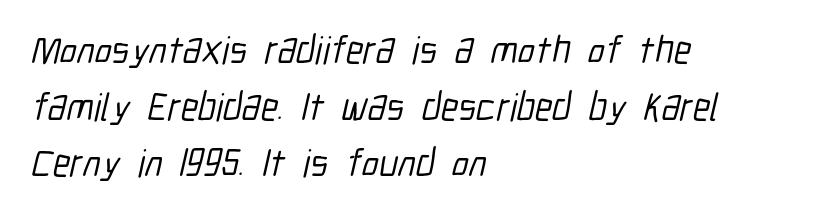
The image shows 39 px condensed sans-serif type; set left-aligned, normal line spacing (1.45x), normal letter spacing, not underlined; low stroke contrast and a medium x-height.
